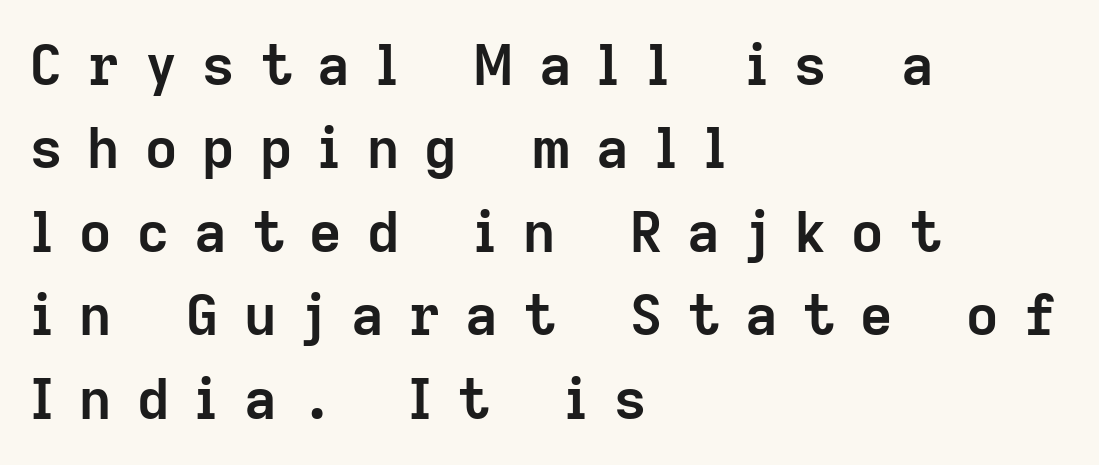
Q: Is the text bold? A: Yes.
Q: Is the text italic (slanted)? A: No, it is upright.
Q: Is the typeface a serif or a sans-serif typeface? A: Sans-serif.
Q: Is the text underlined? A: No.
Q: How is the paragraph aligned? A: Left-aligned.
Q: Is the spacing between letters normal or unusually wide? A: Unusually wide.
Q: Is the spacing between lines tight, normal or loose? A: Normal.
Q: Width (condensed, normal, or wide)? A: Normal.
Q: Stroke contrast? A: Low.
Q: x-height? A: Medium.
Q: Monospaced? A: No.
